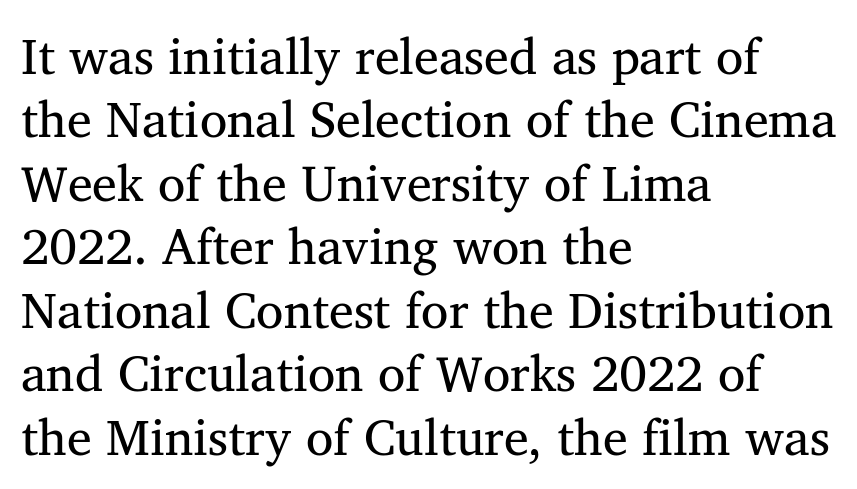
Q: Is the text bold? A: No.
Q: Is the text italic (slanted)? A: No, it is upright.
Q: Is the typeface a serif or a sans-serif typeface? A: Serif.
Q: Is the text underlined? A: No.
Q: How is the paragraph aligned? A: Left-aligned.
Q: Is the spacing between letters normal or unusually wide? A: Normal.
Q: Is the spacing between lines tight, normal or loose? A: Normal.
Q: Width (condensed, normal, or wide)? A: Normal.
Q: Stroke contrast? A: Medium.
Q: x-height? A: Medium.
Q: Monospaced? A: No.
